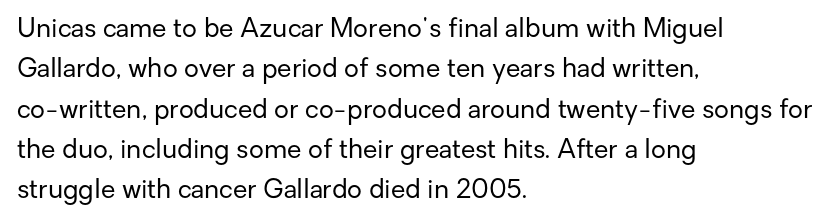
{"italic": "no", "bold": "no", "underline": "no", "align": "left", "line_spacing": "normal", "line_spacing_ratio": 1.55, "letter_spacing": "normal", "letter_spacing_em": 0.0, "glyph_px": 26}
